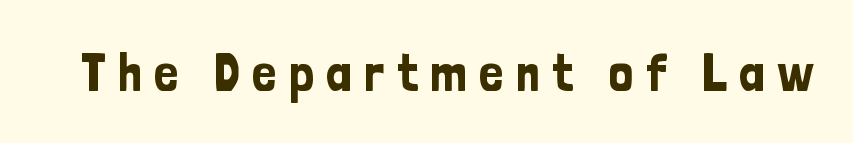
The image shows 54 px condensed sans-serif type, upright; set unusually wide letter spacing (+0.23 em), not underlined; low stroke contrast and a medium x-height.
